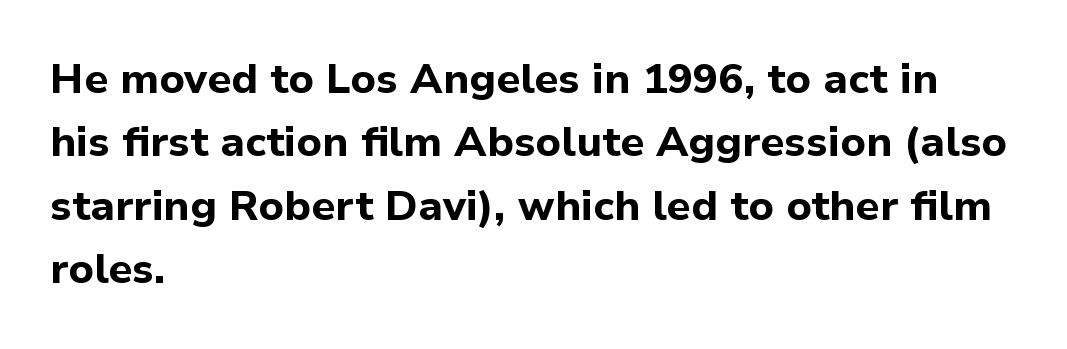
{"serif": "no", "italic": "no", "bold": "yes", "weight": "bold", "width": "normal", "stroke_contrast": "low", "x_height": "medium", "monospaced": "no", "underline": "no", "align": "left", "line_spacing": "normal", "line_spacing_ratio": 1.51, "letter_spacing": "normal", "letter_spacing_em": 0.0, "glyph_px": 42}
